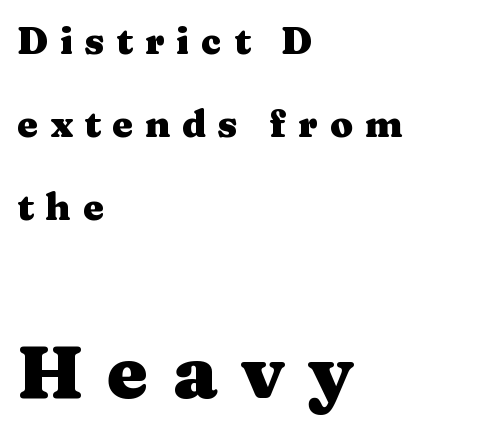
Q: Is the text bold? A: Yes.
Q: Is the text italic (slanted)? A: No, it is upright.
Q: Is the typeface a serif or a sans-serif typeface? A: Serif.
Q: Is the text underlined? A: No.
Q: How is the paragraph aligned? A: Left-aligned.
Q: Is the spacing between letters normal or unusually wide? A: Unusually wide.
Q: Is the spacing between lines tight, normal or loose? A: Loose.
Q: Which block of text is set in a larger size, the first (top) or the second (bottom)? A: The second (bottom) one.
Q: Width (condensed, normal, or wide)? A: Wide.
Q: Stroke contrast? A: Medium.
Q: x-height? A: Medium.
Q: Monospaced? A: No.
